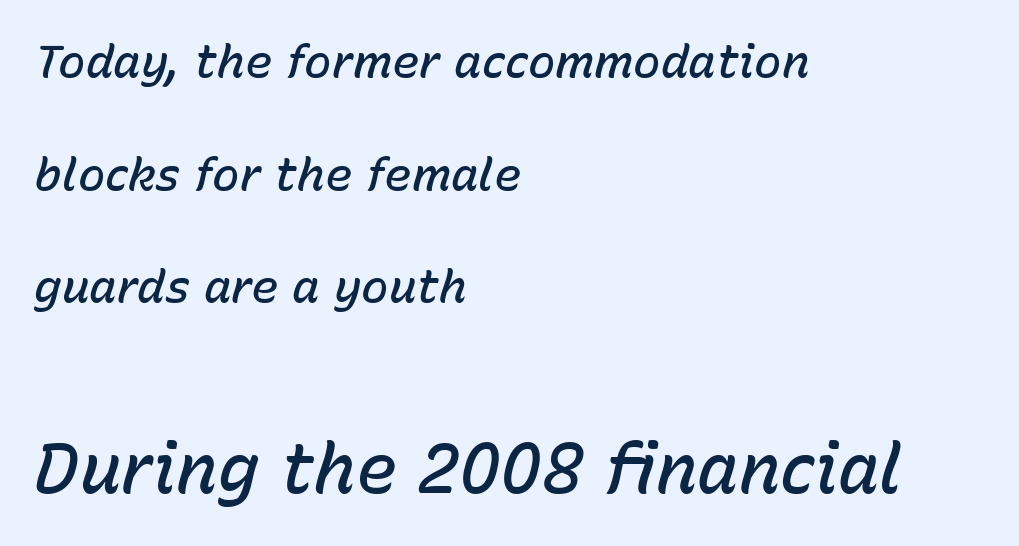
{"italic": "yes", "lean": "right", "slant_degrees": 15, "bold": "semi", "weight": "semibold", "width": "normal", "stroke_contrast": "low", "x_height": "medium", "monospaced": "no", "underline": "no", "align": "left", "line_spacing": "loose", "line_spacing_ratio": 2.45, "letter_spacing": "normal", "letter_spacing_em": 0.0, "larger_block": "second", "size_ratio": 1.5, "glyph_px": 69}
